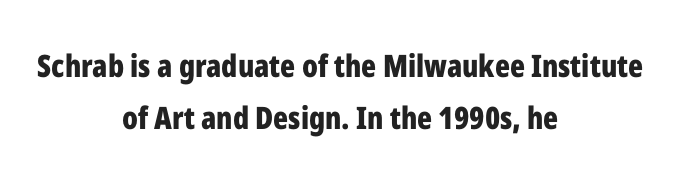
The image shows 31 px bold, condensed sans-serif type, upright; set centered, normal line spacing (1.68x), normal letter spacing, not underlined; low stroke contrast and a medium x-height.
